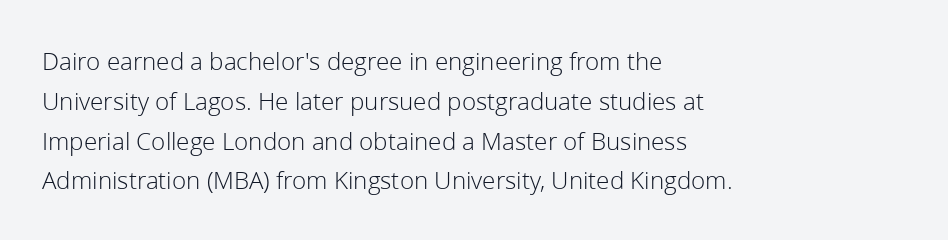
Nobody touched the tracking dial on this one. Line starts are locked; line ends wander. The block of text has a typical density, with ordinary space between rows. The glyphs are unaccompanied by any horizontal stroke below them. Notice how the stems are strictly vertical — no italics here. These glyphs show unthickened strokes, regular width or finer.
